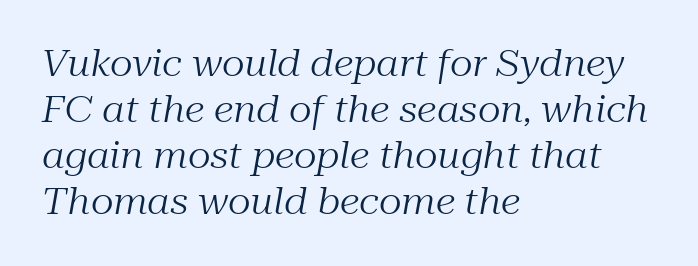
{"serif": "yes", "italic": "yes", "lean": "right", "slant_degrees": 10, "bold": "no", "weight": "regular", "width": "normal", "stroke_contrast": "medium", "x_height": "medium", "monospaced": "no", "underline": "no", "align": "left", "line_spacing": "normal", "line_spacing_ratio": 1.28, "letter_spacing": "normal", "letter_spacing_em": 0.0, "glyph_px": 36}
